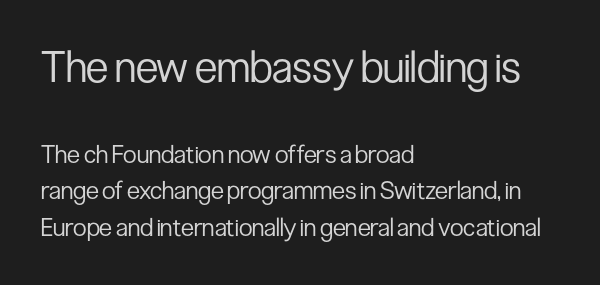
Q: Is the text bold? A: No.
Q: Is the text italic (slanted)? A: No, it is upright.
Q: Is the typeface a serif or a sans-serif typeface? A: Sans-serif.
Q: Is the text underlined? A: No.
Q: How is the paragraph aligned? A: Left-aligned.
Q: Is the spacing between letters normal or unusually wide? A: Normal.
Q: Is the spacing between lines tight, normal or loose? A: Normal.
Q: Which block of text is set in a larger size, the first (top) or the second (bottom)? A: The first (top) one.
Q: Width (condensed, normal, or wide)? A: Condensed.
Q: Stroke contrast? A: Low.
Q: x-height? A: Medium.
Q: Monospaced? A: No.
